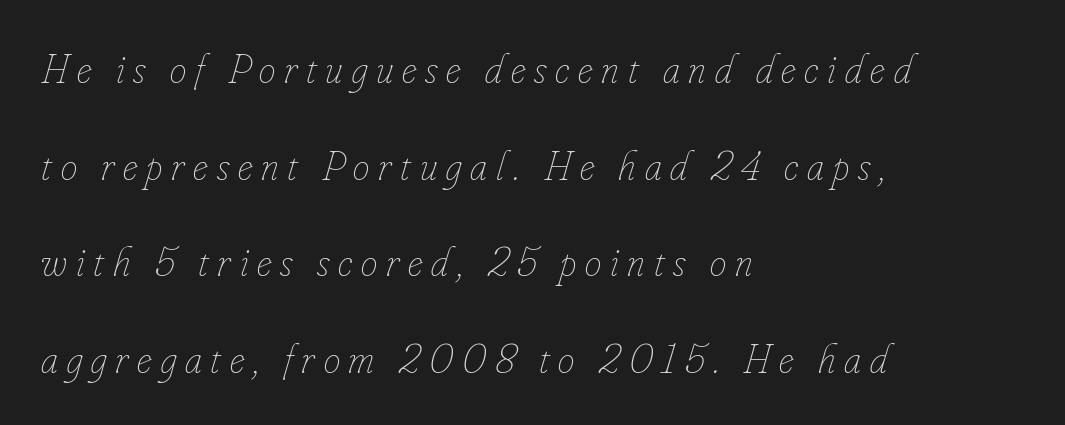
The image shows 42 px thin, condensed type, italic (leaning right); set left-aligned, loose line spacing (2.3x), unusually wide letter spacing (+0.21 em), not underlined; low stroke contrast and a small x-height.
